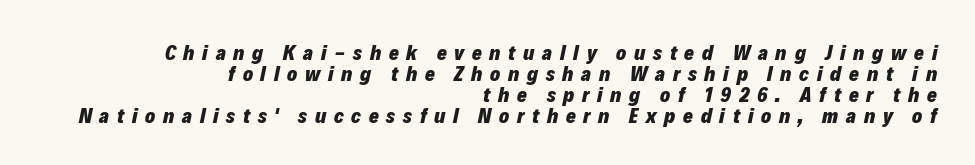
The image shows 21 px bold type, italic (leaning right); set right-aligned, tight line spacing (1.0x), unusually wide letter spacing (+0.37 em), not underlined.
